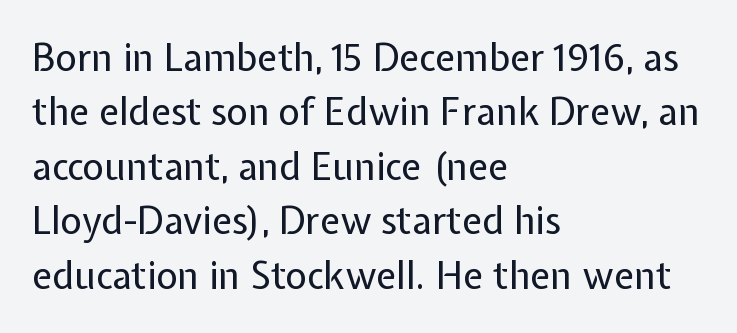
Q: Is the text bold? A: No.
Q: Is the text italic (slanted)? A: No, it is upright.
Q: Is the typeface a serif or a sans-serif typeface? A: Sans-serif.
Q: Is the text underlined? A: No.
Q: How is the paragraph aligned? A: Left-aligned.
Q: Is the spacing between letters normal or unusually wide? A: Normal.
Q: Is the spacing between lines tight, normal or loose? A: Normal.
Q: Width (condensed, normal, or wide)? A: Normal.
Q: Stroke contrast? A: Low.
Q: x-height? A: Medium.
Q: Monospaced? A: No.
